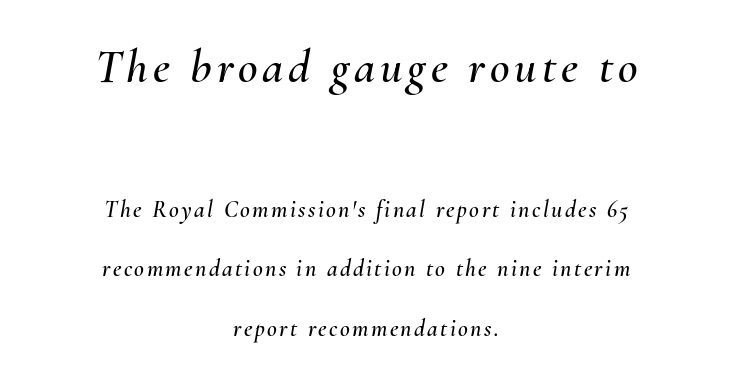
The image shows 48 px text type, italic (leaning right); set centered, loose line spacing (2.47x), not underlined; the first (top) block is 2.0x larger; medium stroke contrast and a small x-height.
